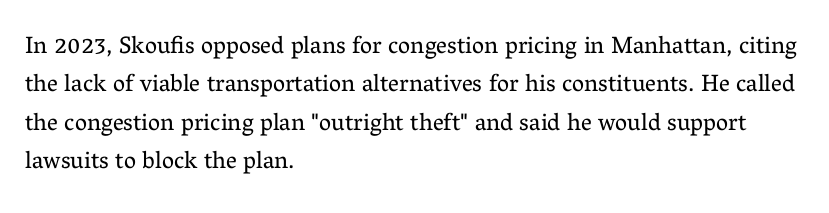
The image shows 24 px text type, upright; set left-aligned, normal line spacing (1.6x), normal letter spacing, not underlined.
